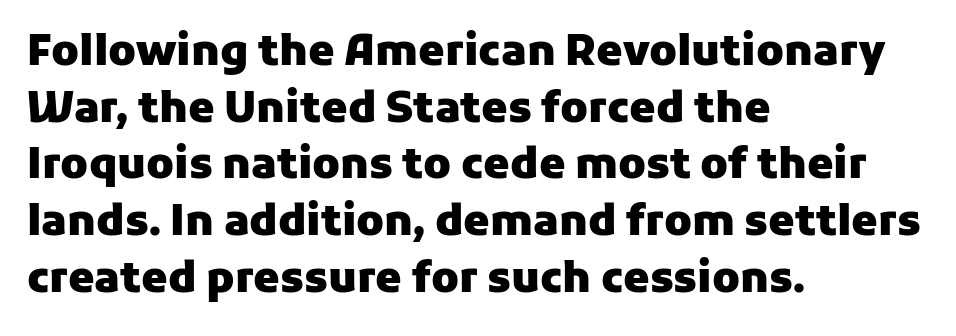
The letters advance in unequal steps, a hallmark of proportional type. The line texture is even and compact thanks to regular tracking. If you measured baseline to baseline, you'd find a middling distance. It's the straight-up-and-down kind of type. I'd describe the lettering as bold — thick and assertive. The space beneath each line is pristine and unruled.
